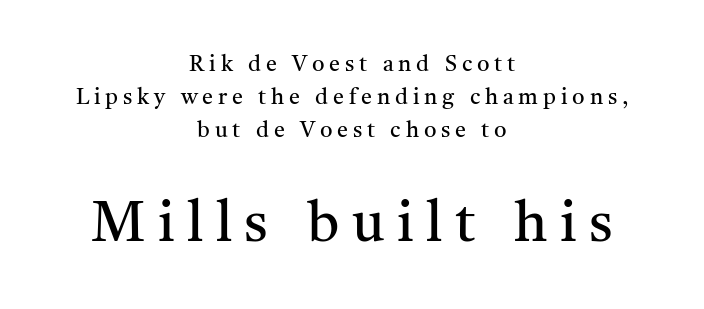
{"serif": "yes", "italic": "no", "bold": "no", "weight": "regular", "width": "normal", "stroke_contrast": "medium", "x_height": "medium", "monospaced": "no", "underline": "no", "align": "center", "line_spacing": "normal", "line_spacing_ratio": 1.5, "letter_spacing": "wide", "letter_spacing_em": 0.22, "larger_block": "second", "size_ratio": 2.55, "glyph_px": 56}
